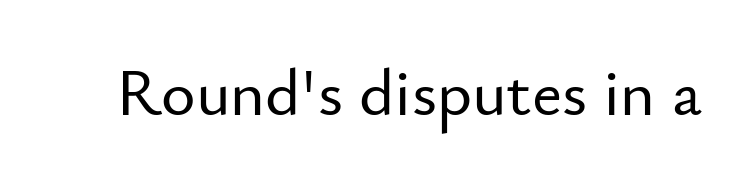
Q: Is the text italic (slanted)? A: No, it is upright.
Q: Is the typeface a serif or a sans-serif typeface? A: Sans-serif.
Q: Is the text underlined? A: No.
Q: Is the spacing between letters normal or unusually wide? A: Normal.
Q: Width (condensed, normal, or wide)? A: Normal.
Q: Stroke contrast? A: Low.
Q: x-height? A: Small.
Q: Monospaced? A: No.
